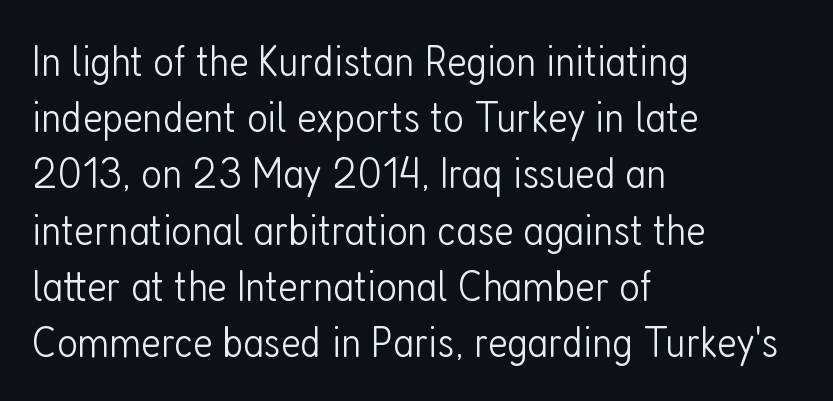
The image shows 45 px light, condensed sans-serif type, upright; set left-aligned, normal line spacing (1.25x), normal letter spacing, not underlined; low stroke contrast and a medium x-height.
